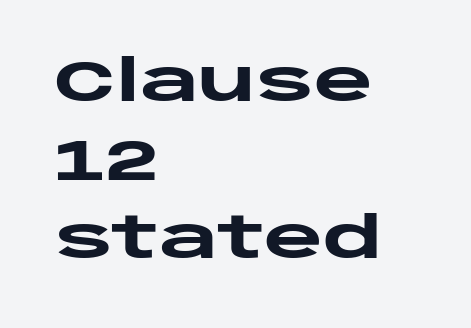
The image shows 57 px heavy, wide sans-serif type, upright; set left-aligned, normal line spacing (1.38x), normal letter spacing, not underlined; low stroke contrast and a large x-height.
